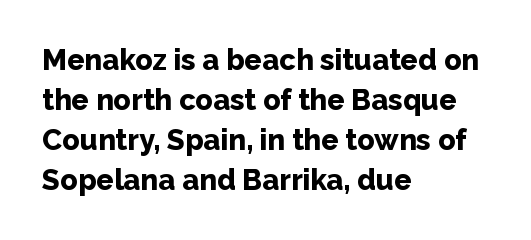
The strokes are fattened all the way to bold. The passage shown is typeset with a sans-serif family. A roman cut, with each character standing at attention. Spacing verdict: proportional, widths tailored to each character. Decoration check: the copy has no underline. What stands out about the letter spacing? Nothing — it is the standard amount.
